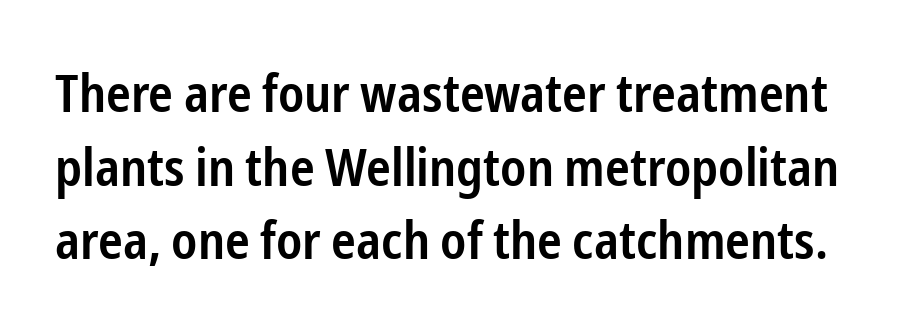
Compared with an ordinary text face, these strokes are moderately heavier — a semibold. This sample has the flowing, uneven cadence of proportional lettering. Lines of text with bare space underneath. Baseline-to-baseline distance is the conventional proportion of letter height. The typography opts for an upright posture over an oblique one.
